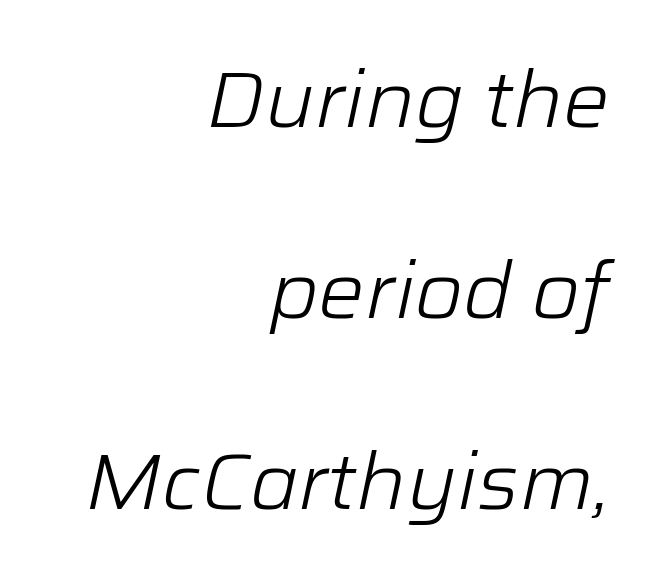
{"italic": "yes", "lean": "right", "slant_degrees": 12, "bold": "no", "weight": "light", "width": "normal", "stroke_contrast": "low", "x_height": "medium", "monospaced": "no", "underline": "no", "align": "right", "line_spacing": "loose", "line_spacing_ratio": 2.45, "letter_spacing": "normal", "letter_spacing_em": 0.0, "glyph_px": 78}
